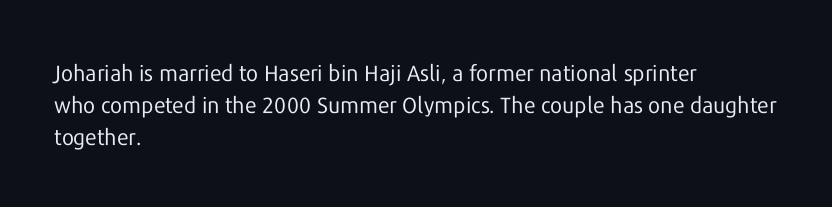
Weight: in the light-to-regular range. These lines keep a tight, regular rhythm from letter to letter. Any mark beneath the type? The region is blank. Left-aligned paragraph, ragged on the right. If you drew a line through each stem, it would be perfectly vertical. Honestly, the row spacing looks completely unremarkable.
